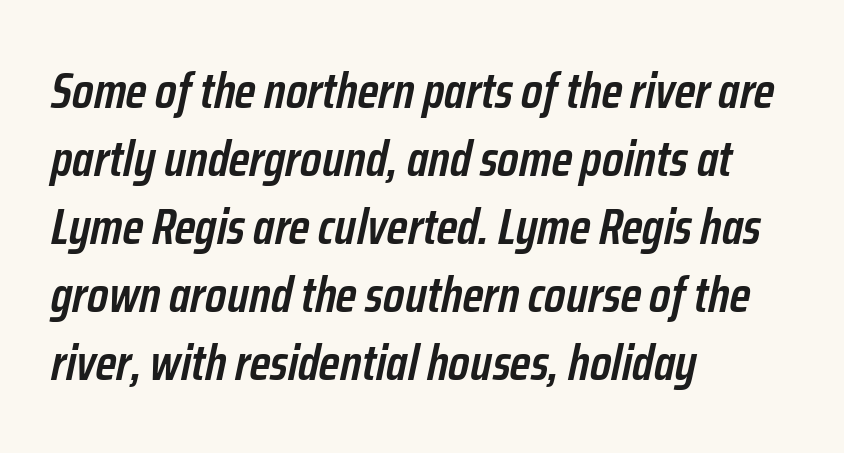
{"italic": "yes", "lean": "right", "slant_degrees": 12, "bold": "semi", "weight": "semibold", "width": "condensed", "stroke_contrast": "low", "x_height": "medium", "monospaced": "no", "underline": "no", "align": "left", "line_spacing": "normal", "line_spacing_ratio": 1.36, "letter_spacing": "normal", "letter_spacing_em": 0.0, "glyph_px": 50}
